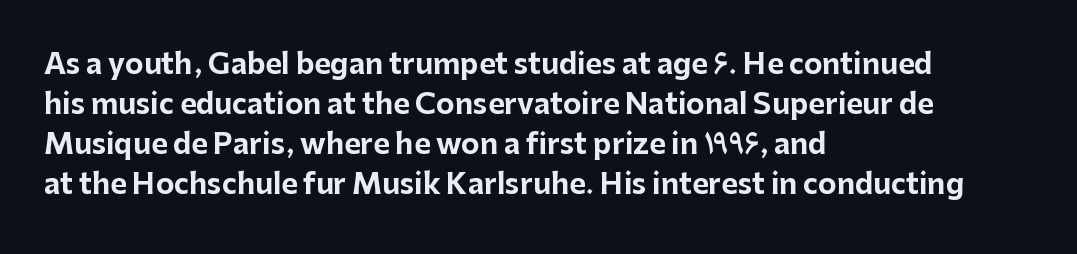
The image shows 28 px bold sans-serif type, upright; set left-aligned, normal line spacing (1.43x), normal letter spacing, not underlined; low stroke contrast and a medium x-height.
